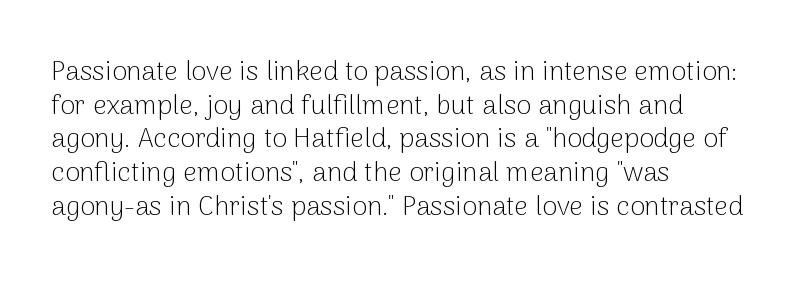
Whoever set this chose a conventional vertical rhythm. Each stroke keeps to a modest, everyday thickness or less. Is there any slant? The stems are plumb. Any mark beneath the type? The region is blank. Horizontal alignment here is leftward, the default for most running prose.
